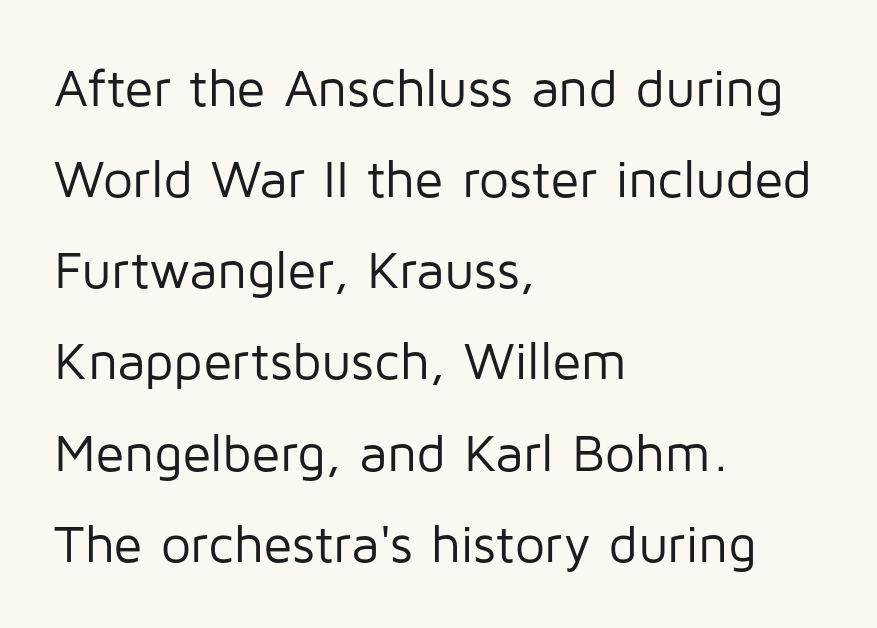
The image shows 53 px regular-weight sans-serif type, upright; set left-aligned, line spacing 1.72x, normal letter spacing, not underlined; low stroke contrast and a medium x-height.
